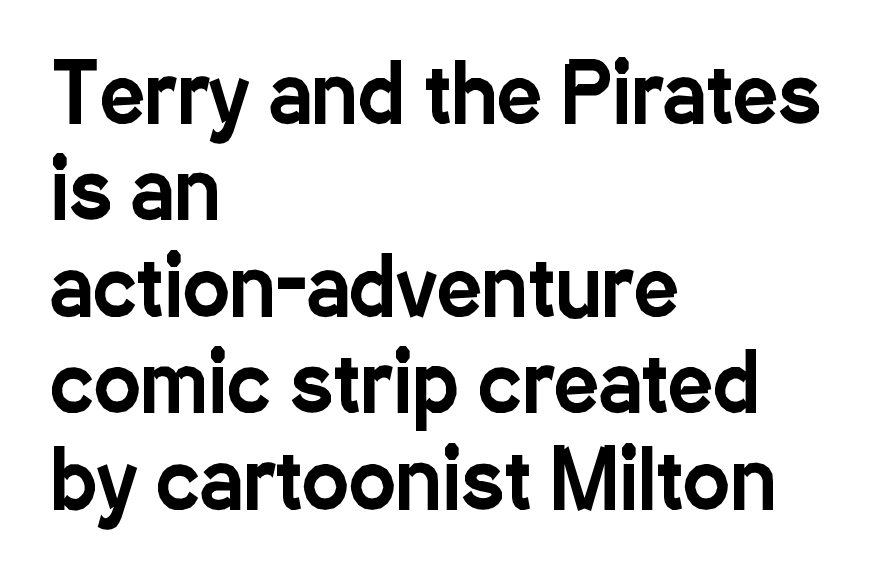
The image shows 79 px condensed sans-serif type, upright; set left-aligned, line spacing 1.22x, normal letter spacing, not underlined; low stroke contrast and a medium x-height.
